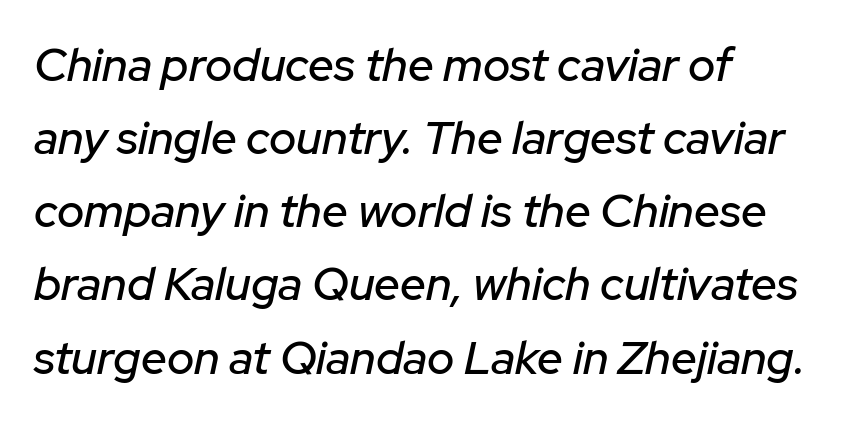
{"italic": "yes", "lean": "right", "slant_degrees": 12, "width": "normal", "stroke_contrast": "low", "x_height": "medium", "monospaced": "no", "underline": "no", "line_spacing": "normal", "line_spacing_ratio": 1.59, "letter_spacing": "normal", "letter_spacing_em": 0.0, "glyph_px": 46}
